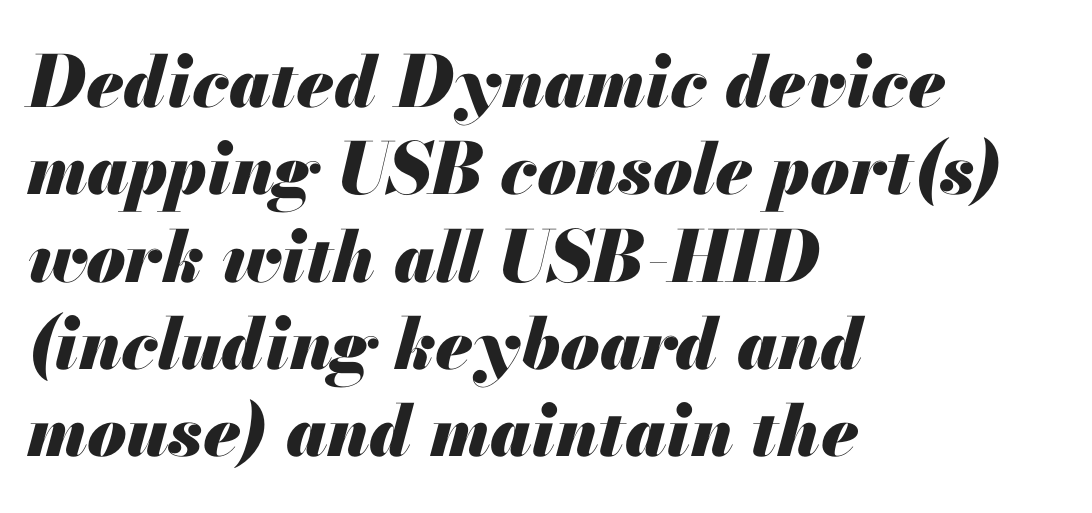
{"italic": "yes", "lean": "right", "slant_degrees": 13, "bold": "yes", "weight": "heavy", "width": "normal", "stroke_contrast": "medium", "x_height": "small", "monospaced": "no", "underline": "no", "align": "left", "line_spacing_ratio": 1.23, "letter_spacing": "normal", "letter_spacing_em": 0.0, "glyph_px": 71}
